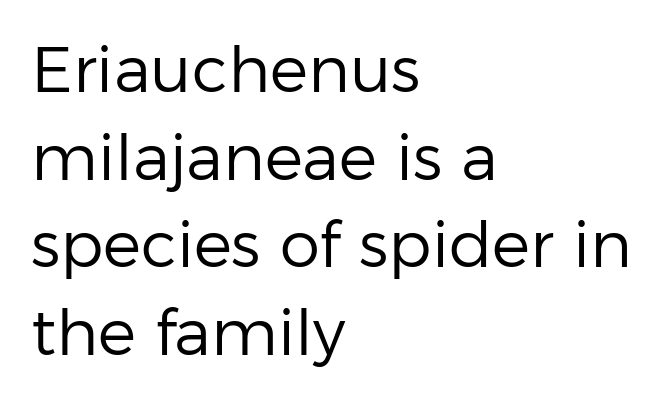
{"serif": "no", "italic": "no", "bold": "no", "weight": "regular", "width": "normal", "stroke_contrast": "low", "x_height": "medium", "monospaced": "no", "underline": "no", "align": "left", "line_spacing": "normal", "line_spacing_ratio": 1.37, "letter_spacing": "normal", "letter_spacing_em": 0.0, "glyph_px": 64}
